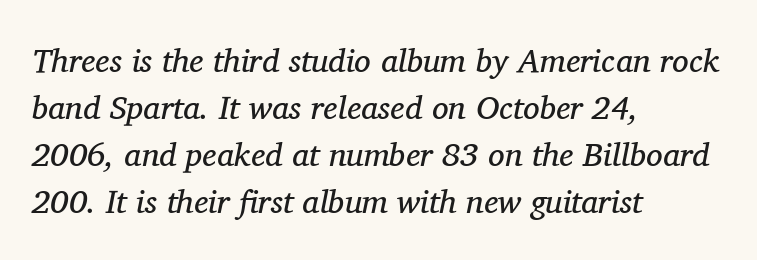
The image shows 33 px regular-weight serif type, italic (leaning right); set left-aligned, normal line spacing (1.42x), normal letter spacing, not underlined; medium stroke contrast and a medium x-height.
